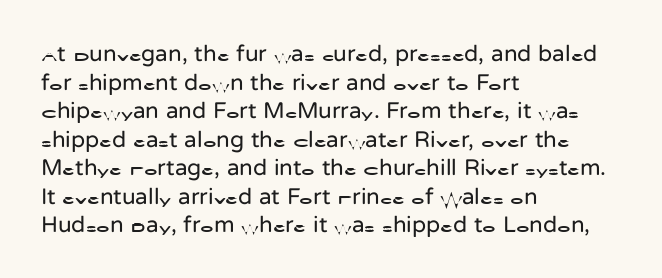
{"italic": "no", "bold": "no", "underline": "no", "align": "left", "line_spacing_ratio": 1.24, "letter_spacing": "normal", "letter_spacing_em": 0.0, "glyph_px": 23}
